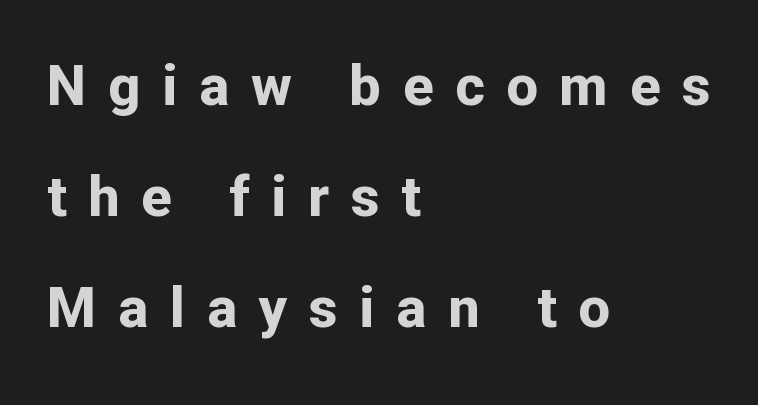
{"serif": "no", "italic": "no", "bold": "yes", "weight": "bold", "width": "normal", "stroke_contrast": "low", "x_height": "medium", "monospaced": "no", "underline": "no", "align": "left", "line_spacing": "loose", "line_spacing_ratio": 1.98, "letter_spacing": "wide", "letter_spacing_em": 0.39, "glyph_px": 56}
